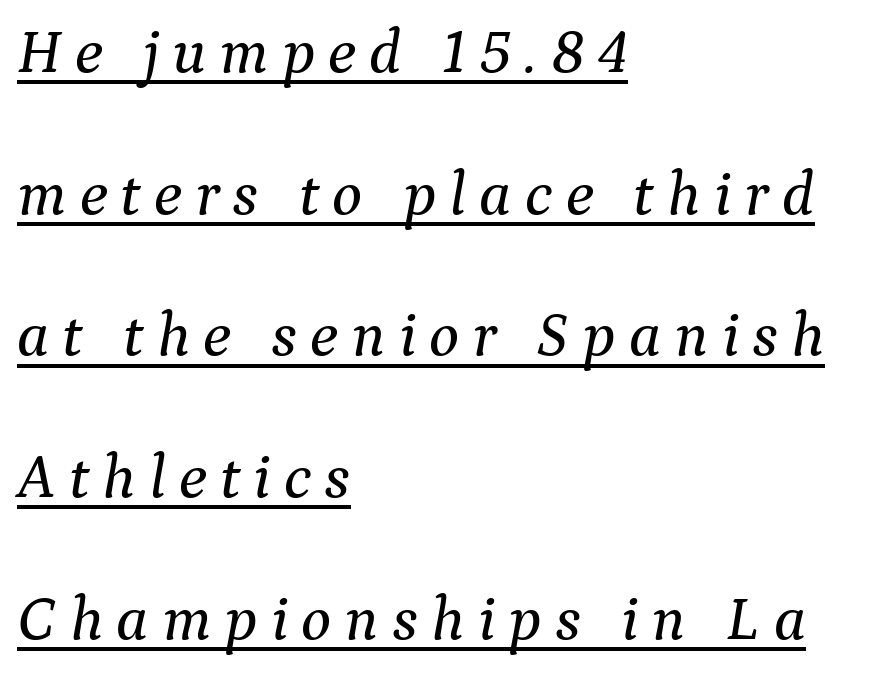
The image shows 63 px serif type, italic (leaning right); set left-aligned, loose line spacing (2.25x), unusually wide letter spacing (+0.21 em), underlined; medium stroke contrast and a medium x-height.
